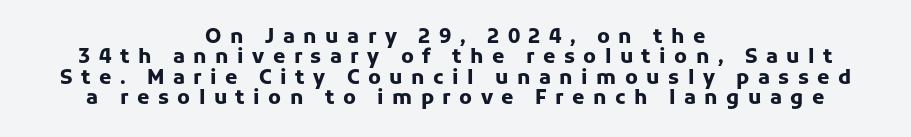
{"italic": "no", "bold": "yes", "underline": "no", "align": "center", "line_spacing": "tight", "line_spacing_ratio": 1.02, "letter_spacing": "wide", "letter_spacing_em": 0.42, "glyph_px": 20}
